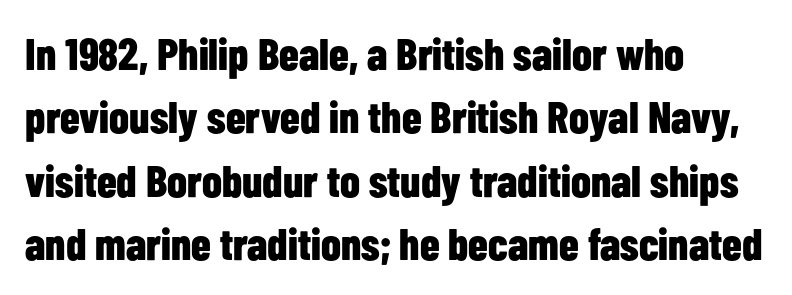
The image shows 45 px bold, condensed sans-serif type, upright; set left-aligned, normal line spacing (1.41x), normal letter spacing, not underlined; low stroke contrast and a medium x-height.
